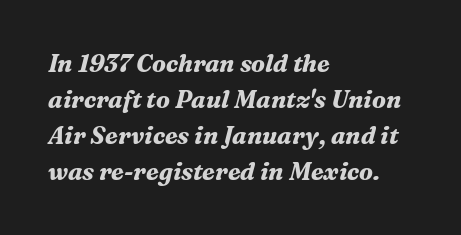
Q: Is the text bold? A: Yes.
Q: Is the text italic (slanted)? A: Yes, it leans right by about 16 degrees.
Q: Is the text underlined? A: No.
Q: How is the paragraph aligned? A: Left-aligned.
Q: Is the spacing between letters normal or unusually wide? A: Normal.
Q: Is the spacing between lines tight, normal or loose? A: Normal.
